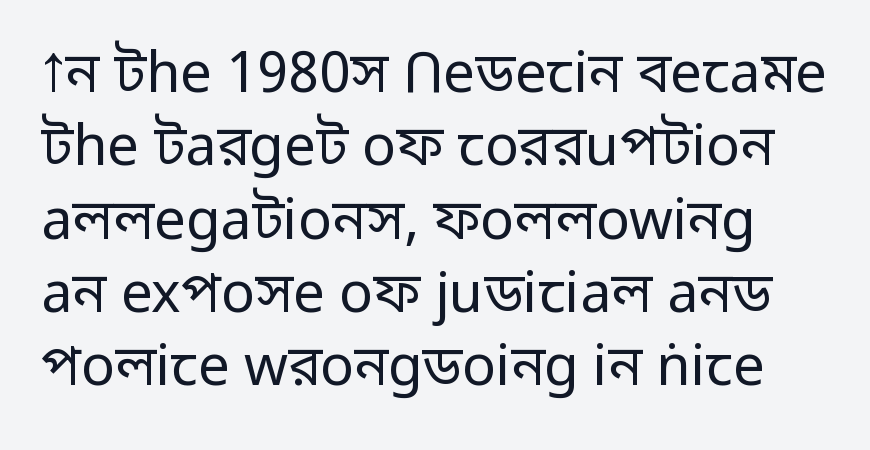
Q: Is the text bold? A: No.
Q: Is the text italic (slanted)? A: No, it is upright.
Q: Is the typeface a serif or a sans-serif typeface? A: Sans-serif.
Q: Is the text underlined? A: No.
Q: Is the spacing between letters normal or unusually wide? A: Normal.
Q: Is the spacing between lines tight, normal or loose? A: Normal.
Q: Width (condensed, normal, or wide)? A: Normal.
Q: Stroke contrast? A: Low.
Q: x-height? A: Medium.
Q: Monospaced? A: No.
